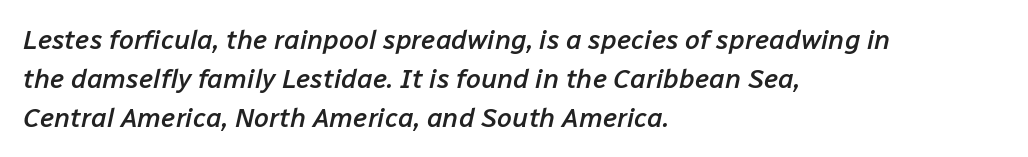
Q: Is the text bold? A: Semi-bold.
Q: Is the text italic (slanted)? A: Yes, it leans right by about 12 degrees.
Q: Is the text underlined? A: No.
Q: How is the paragraph aligned? A: Left-aligned.
Q: Is the spacing between letters normal or unusually wide? A: Normal.
Q: Is the spacing between lines tight, normal or loose? A: Normal.
